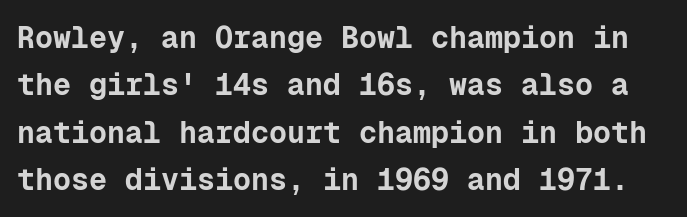
The image shows 30 px bold sans-serif type, upright, monospaced; set normal line spacing (1.58x), normal letter spacing, not underlined; low stroke contrast and a medium x-height.
